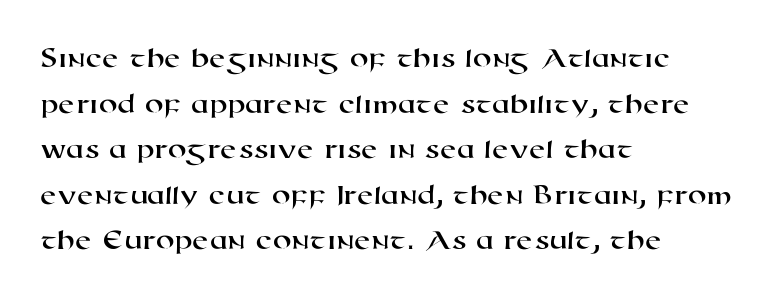
{"serif": "no", "width": "wide", "stroke_contrast": "high", "x_height": "medium", "monospaced": "no", "underline": "no", "align": "left", "line_spacing": "normal", "line_spacing_ratio": 1.52, "letter_spacing": "normal", "letter_spacing_em": 0.0, "glyph_px": 30}
